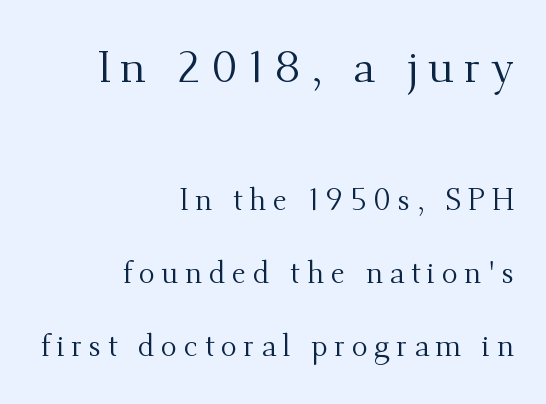
{"serif": "yes", "italic": "no", "bold": "no", "weight": "regular", "width": "normal", "stroke_contrast": "medium", "x_height": "small", "monospaced": "no", "underline": "no", "align": "right", "line_spacing": "loose", "line_spacing_ratio": 2.43, "letter_spacing": "wide", "letter_spacing_em": 0.22, "larger_block": "first", "size_ratio": 1.5, "glyph_px": 45}
